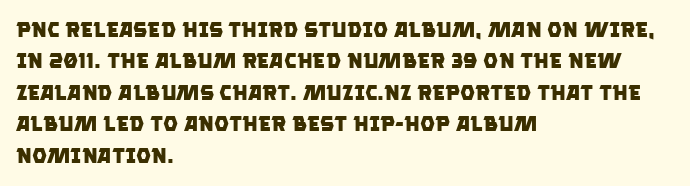
{"bold": "yes", "underline": "no", "align": "left", "line_spacing": "normal", "line_spacing_ratio": 1.5, "letter_spacing": "normal", "letter_spacing_em": 0.0, "glyph_px": 21}
